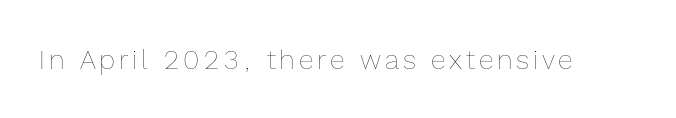
{"italic": "no", "bold": "no", "underline": "no", "glyph_px": 27}
